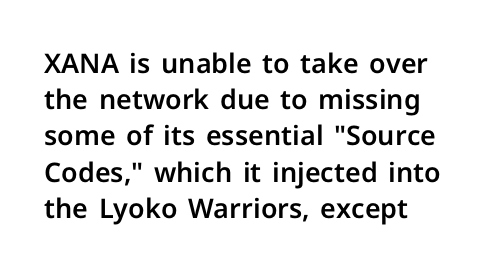
Q: Is the text italic (slanted)? A: No, it is upright.
Q: Is the text underlined? A: No.
Q: How is the paragraph aligned? A: Left-aligned.
Q: Is the spacing between letters normal or unusually wide? A: Normal.
Q: Is the spacing between lines tight, normal or loose? A: Normal.
